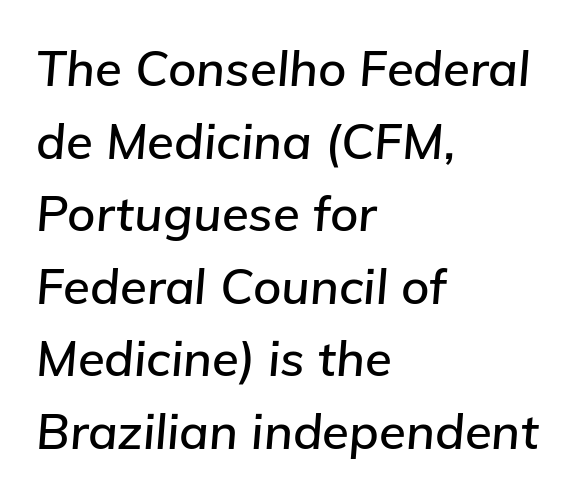
The image shows 49 px text type, italic (leaning right); set left-aligned, normal line spacing (1.48x), normal letter spacing, not underlined; low stroke contrast and a medium x-height.
